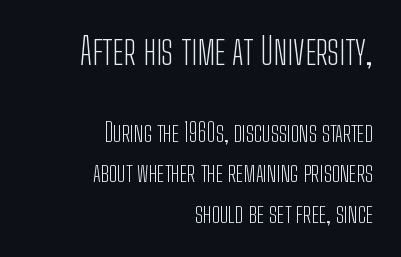
{"serif": "no", "italic": "no", "bold": "no", "weight": "light", "width": "condensed", "stroke_contrast": "low", "x_height": "medium", "monospaced": "no", "underline": "no", "align": "right", "line_spacing": "normal", "line_spacing_ratio": 1.61, "letter_spacing": "normal", "letter_spacing_em": 0.0, "larger_block": "first", "size_ratio": 1.48, "glyph_px": 37}
